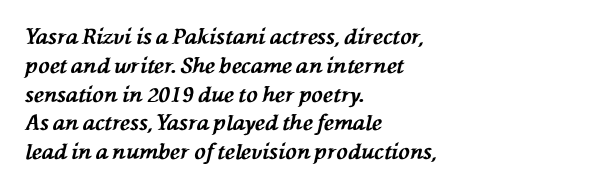
{"italic": "yes", "lean": "left", "slant_degrees": 76, "bold": "yes", "underline": "no", "align": "left", "line_spacing": "normal", "line_spacing_ratio": 1.37, "letter_spacing": "normal", "letter_spacing_em": 0.0, "glyph_px": 21}
